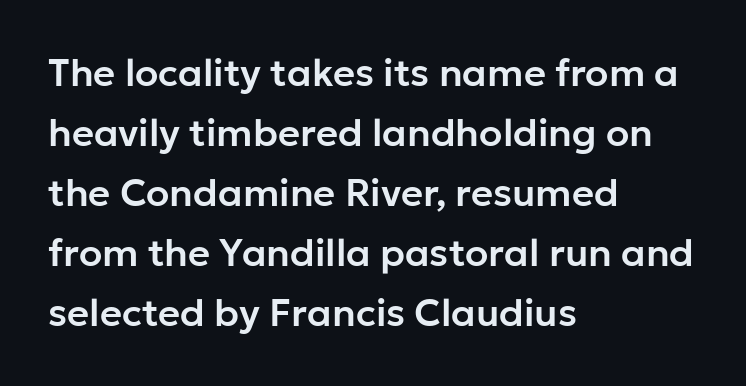
The image shows 38 px sans-serif type, upright; set left-aligned, normal line spacing (1.58x), normal letter spacing, not underlined; low stroke contrast and a medium x-height.
